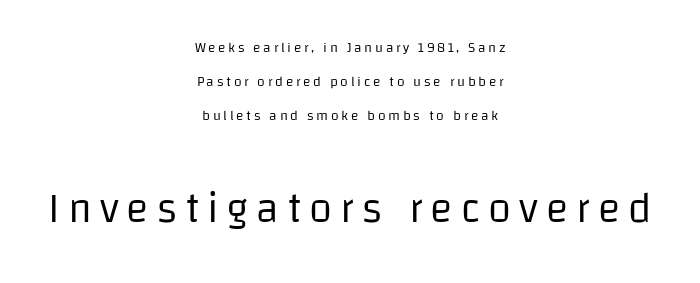
The glyphs are unaccompanied by any horizontal stroke below them. Where is the straight margin? There isn't one; the lines are centered. Which of the two is more prominent by size? The second, at the bottom. Loosely led — the rows are spread out.
